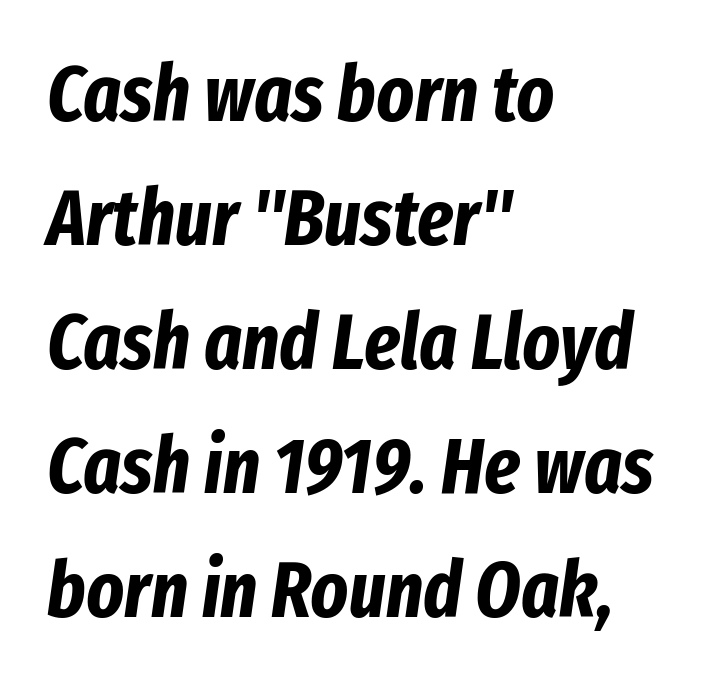
The image shows 79 px bold, condensed type, italic (leaning right); set left-aligned, normal line spacing (1.57x), normal letter spacing, not underlined; low stroke contrast and a medium x-height.
